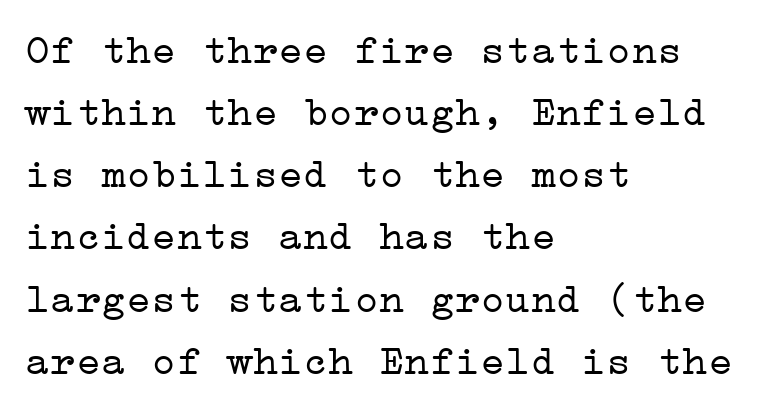
{"serif": "yes", "italic": "no", "bold": "no", "weight": "light", "width": "wide", "stroke_contrast": "low", "x_height": "medium", "underline": "no", "align": "left", "line_spacing": "normal", "line_spacing_ratio": 1.48, "letter_spacing": "normal", "letter_spacing_em": 0.0, "glyph_px": 42}
